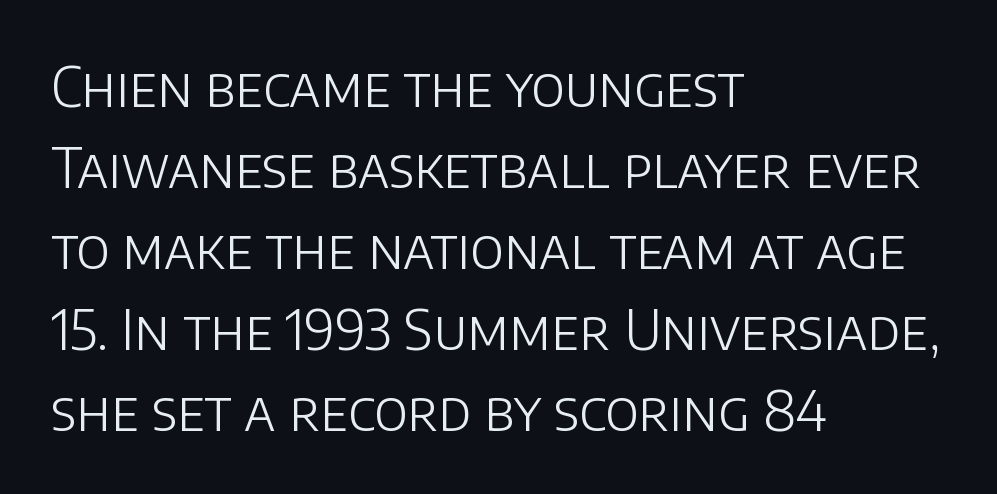
Q: Is the text bold? A: No.
Q: Is the text italic (slanted)? A: No, it is upright.
Q: Is the typeface a serif or a sans-serif typeface? A: Sans-serif.
Q: Is the text underlined? A: No.
Q: How is the paragraph aligned? A: Left-aligned.
Q: Is the spacing between letters normal or unusually wide? A: Normal.
Q: Is the spacing between lines tight, normal or loose? A: Normal.
Q: Width (condensed, normal, or wide)? A: Normal.
Q: Stroke contrast? A: Low.
Q: x-height? A: Large.
Q: Monospaced? A: No.
